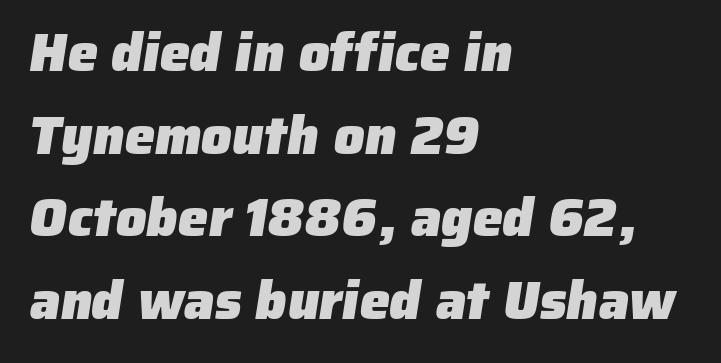
{"serif": "no", "bold": "yes", "weight": "heavy", "width": "normal", "stroke_contrast": "low", "x_height": "medium", "monospaced": "no", "underline": "no", "align": "left", "line_spacing": "normal", "line_spacing_ratio": 1.53, "letter_spacing": "normal", "letter_spacing_em": 0.0, "glyph_px": 54}
